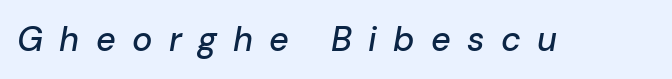
{"italic": "yes", "lean": "right", "slant_degrees": 10, "width": "normal", "stroke_contrast": "low", "x_height": "medium", "monospaced": "no", "underline": "no", "letter_spacing": "wide", "letter_spacing_em": 0.48, "glyph_px": 34}
